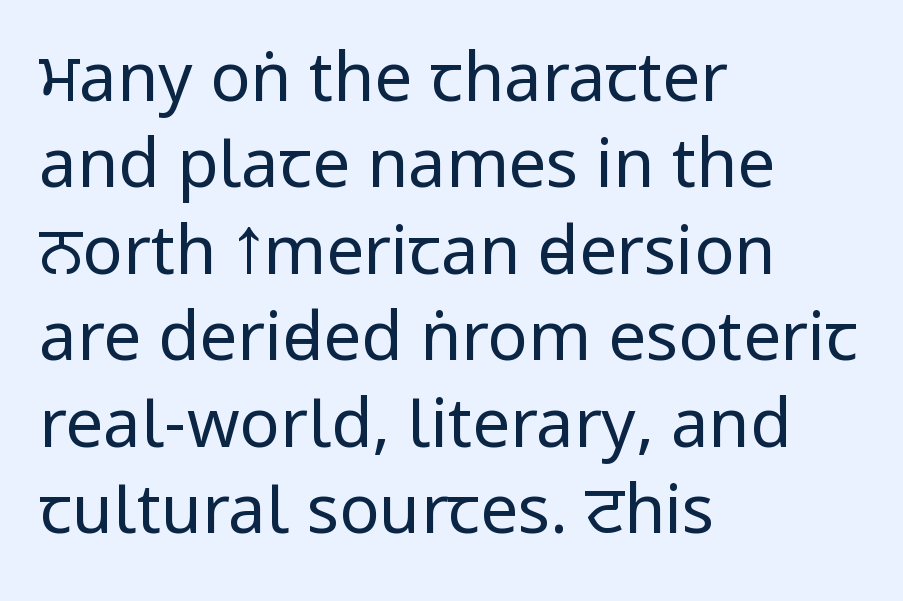
Q: Is the text bold? A: No.
Q: Is the text italic (slanted)? A: No, it is upright.
Q: Is the typeface a serif or a sans-serif typeface? A: Sans-serif.
Q: Is the text underlined? A: No.
Q: How is the paragraph aligned? A: Left-aligned.
Q: Is the spacing between letters normal or unusually wide? A: Normal.
Q: Is the spacing between lines tight, normal or loose? A: Normal.
Q: Width (condensed, normal, or wide)? A: Condensed.
Q: Stroke contrast? A: Low.
